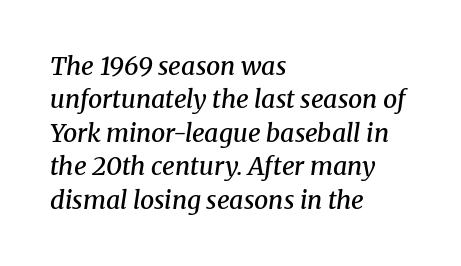
{"italic": "yes", "lean": "right", "slant_degrees": 8, "bold": "semi", "underline": "no", "align": "left", "line_spacing": "normal", "line_spacing_ratio": 1.34, "letter_spacing": "normal", "letter_spacing_em": 0.0, "glyph_px": 25}
